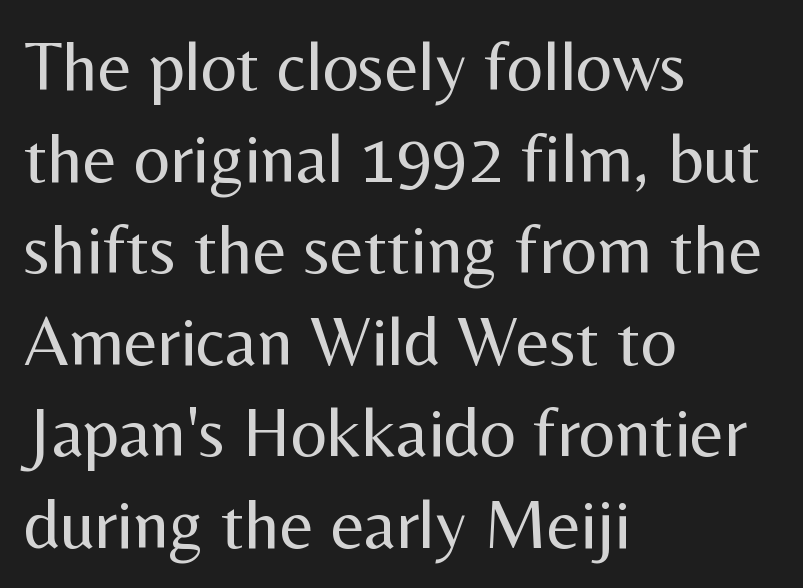
Q: Is the text bold? A: No.
Q: Is the text italic (slanted)? A: No, it is upright.
Q: Is the typeface a serif or a sans-serif typeface? A: Sans-serif.
Q: Is the text underlined? A: No.
Q: How is the paragraph aligned? A: Left-aligned.
Q: Is the spacing between letters normal or unusually wide? A: Normal.
Q: Is the spacing between lines tight, normal or loose? A: Normal.
Q: Width (condensed, normal, or wide)? A: Normal.
Q: Stroke contrast? A: Medium.
Q: x-height? A: Medium.
Q: Monospaced? A: No.
